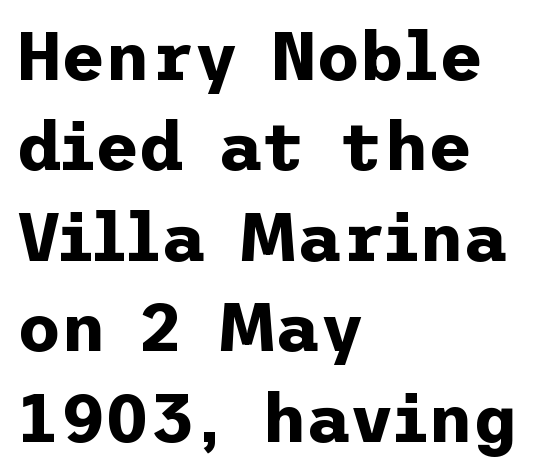
The image shows 68 px bold sans-serif type, upright; set left-aligned, normal line spacing (1.33x), normal letter spacing, not underlined; low stroke contrast and a medium x-height.
